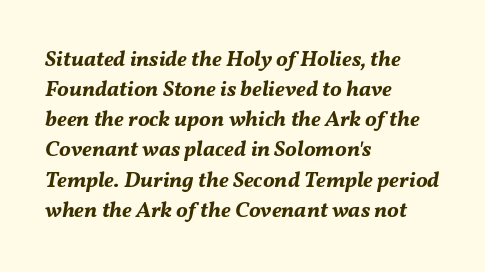
Each new line begins a customary step beneath the previous one. Each line starts at the same left margin while the right side varies. Short note: letters normally spaced. Type without underlining.
